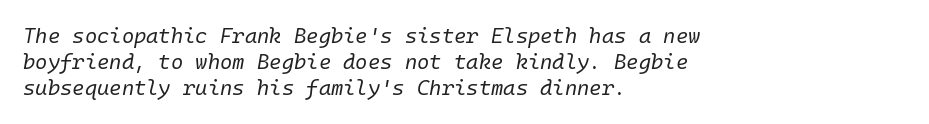
Q: Is the text bold? A: No.
Q: Is the text italic (slanted)? A: Yes, it leans right by about 10 degrees.
Q: Is the text underlined? A: No.
Q: How is the paragraph aligned? A: Left-aligned.
Q: Is the spacing between letters normal or unusually wide? A: Normal.
Q: Is the spacing between lines tight, normal or loose? A: Normal.
